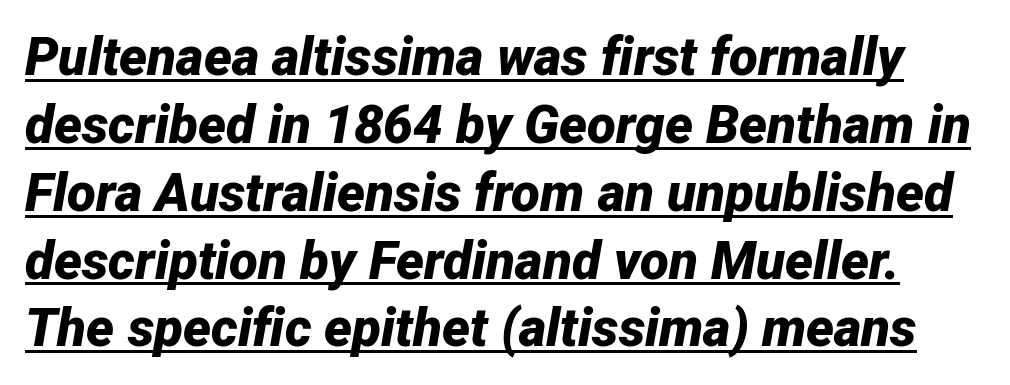
What weight is shown? A full bold with thick strokes. A continuous stroke trails under the words, as in a hyperlink. Nothing unusual about the tracking: characters are spaced as the font intends. Notice how the stems are inclined rather than vertical — that's the hallmark of italics. The face used here is proportionally spaced, like ordinary book or web type.
